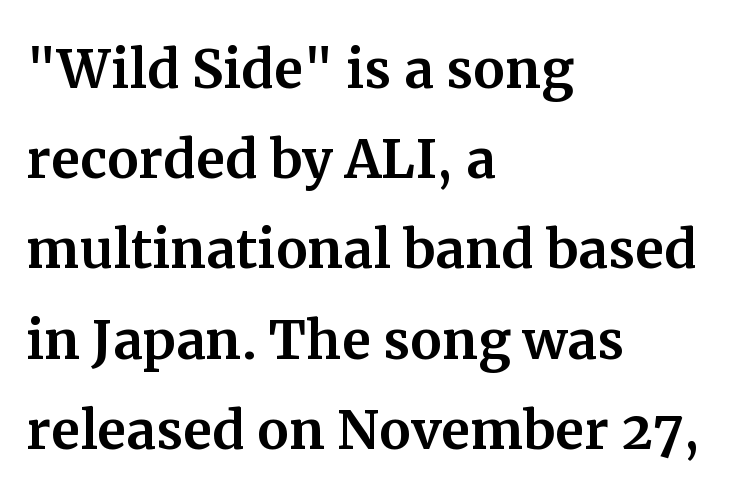
This sample uses plain, unmodified letter spacing. Alignment: flush left. The rendering shows small feet on the letterforms — a serif design. The foot of each line stays bare and open.
